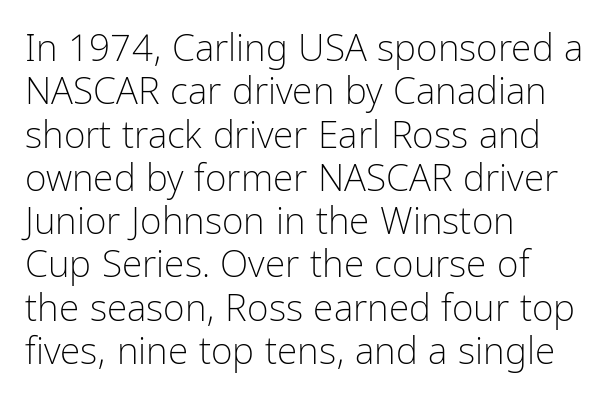
Bare-footed words on every line. Visually the block forms a straight wall on the left and a jagged coastline on the right. The typeface chosen for these lines omits serifs. These lines are rendered in a variable-pitch font.
